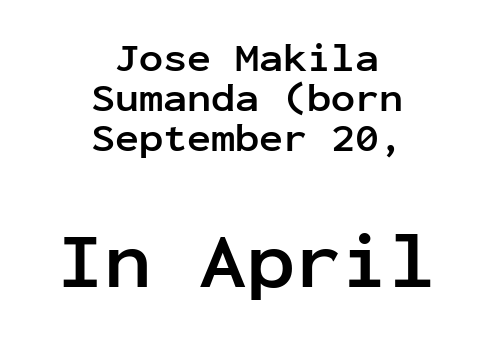
Think of a typewriter: that constant character pitch is what you see here. Whoever set this made the second block the dominant, larger element. No word sits above an underline. Cramped leading. Rendered with straight, roman letterforms.
